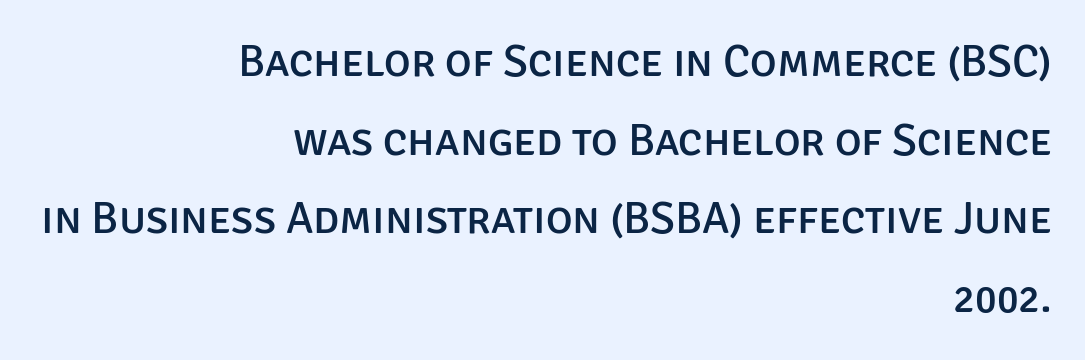
Letters rest on an invisible, unmarked baseline. I'd call this a sans setting — the letters go barefoot. A typesetter would call this proportional, since set widths differ per character. Each line ends at the same right margin while the left side varies. Do the letters lean? They stand straight. The horizontal fit of the characters is conventional and even.
